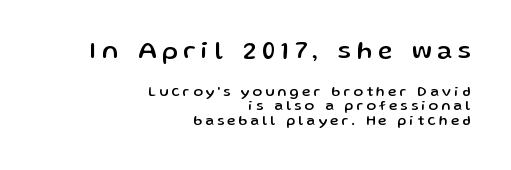
A student would notice the top passage is typeset larger than what follows. The lines are quadded right. Baseline-to-baseline distance is barely more than the letter height. Descender tails drop into unmarked territory. These lines have a slow, spaced-out rhythm from letter to letter. Posture: upright roman.
